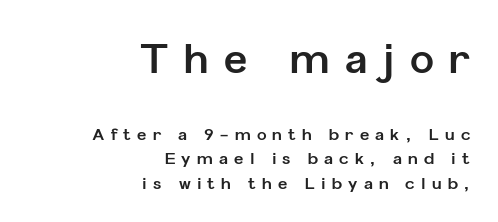
The image shows 40 px bold sans-serif type, upright; set right-aligned, normal line spacing (1.54x), unusually wide letter spacing (+0.39 em), not underlined; the first (top) block is 2.5x larger; low stroke contrast and a medium x-height.
